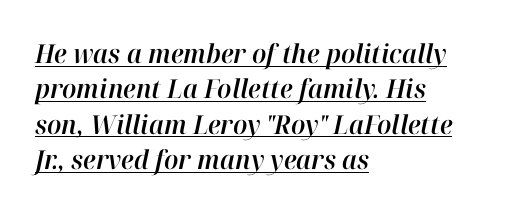
Each line starts at the same left margin while the right side varies. Notice how descenders clear the ascenders below comfortably — that's standard leading. Inter-character spacing is left at the font's built-in metrics. This sample uses an oblique cut, with every glyph tilted off the vertical. Decoration check: the copy is underlined.
